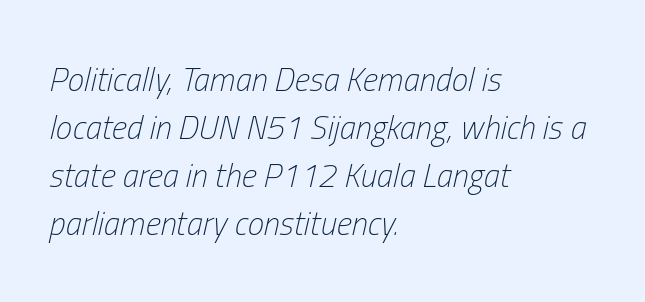
Q: Is the text bold? A: No.
Q: Is the text italic (slanted)? A: Yes, it leans right by about 13 degrees.
Q: Is the text underlined? A: No.
Q: How is the paragraph aligned? A: Left-aligned.
Q: Is the spacing between letters normal or unusually wide? A: Normal.
Q: Is the spacing between lines tight, normal or loose? A: Normal.
Q: Width (condensed, normal, or wide)? A: Condensed.
Q: Stroke contrast? A: Low.
Q: x-height? A: Medium.
Q: Monospaced? A: No.
